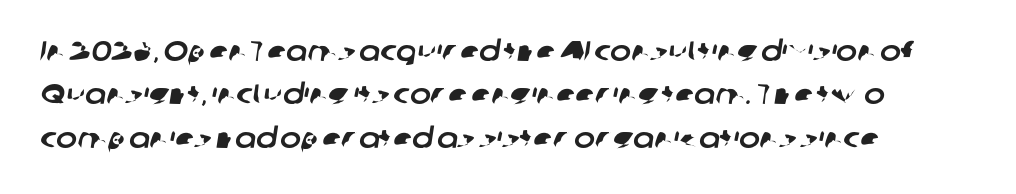
How would I describe the line gaps? Plain and ordinary. Caption: multi-line text, flush left, ragged right. The face used here is a sans, in the tradition of grotesques and geometrics. Each row of text sits above clean, open space. Do the characters align in a grid? No, the font is proportional. Students, note that the glyphs here touch the page at normal intervals.
